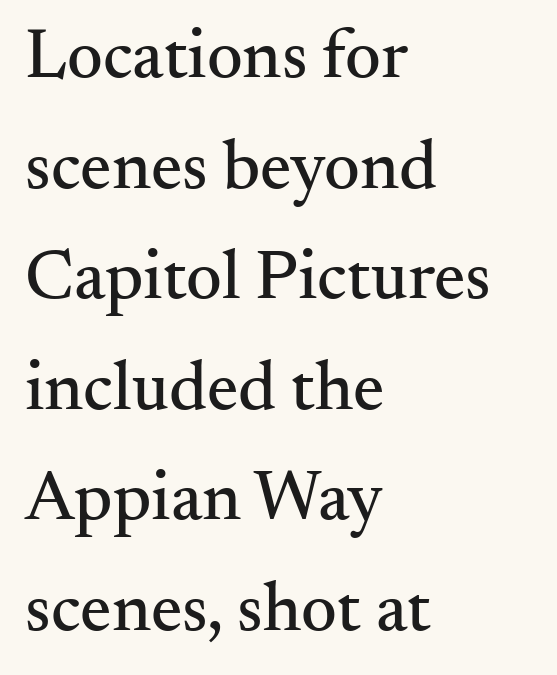
The image shows 70 px serif type, upright; set left-aligned, normal line spacing (1.58x), normal letter spacing, not underlined; medium stroke contrast and a small x-height.
